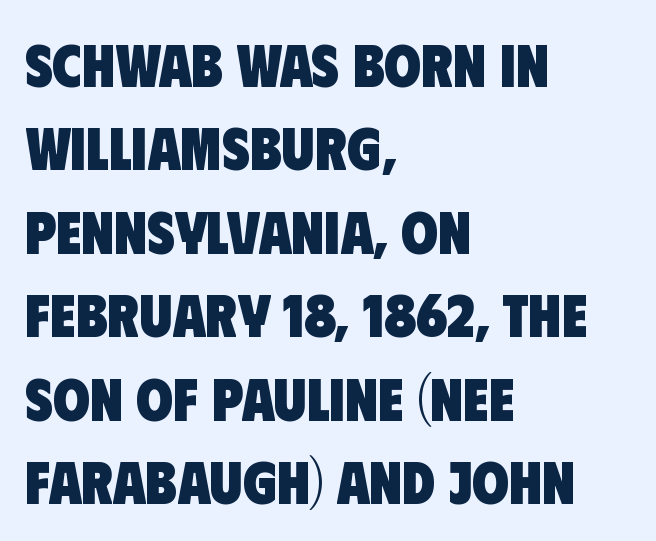
{"serif": "no", "bold": "yes", "weight": "heavy", "width": "condensed", "stroke_contrast": "low", "x_height": "large", "monospaced": "no", "underline": "no", "align": "left", "line_spacing": "normal", "line_spacing_ratio": 1.39, "letter_spacing": "normal", "letter_spacing_em": 0.0, "glyph_px": 60}
